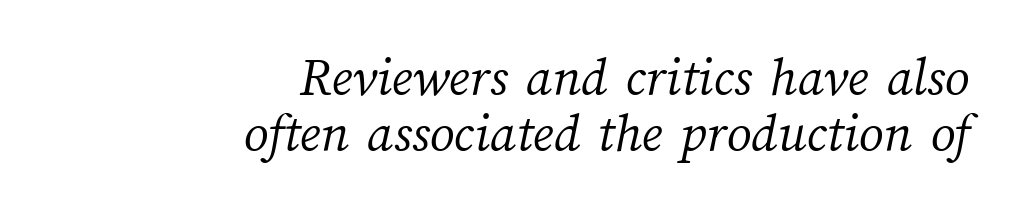
{"bold": "no", "weight": "light", "width": "normal", "stroke_contrast": "medium", "x_height": "medium", "monospaced": "no", "underline": "no", "align": "right", "line_spacing": "tight", "line_spacing_ratio": 1.02, "letter_spacing": "normal", "letter_spacing_em": 0.0, "glyph_px": 55}
